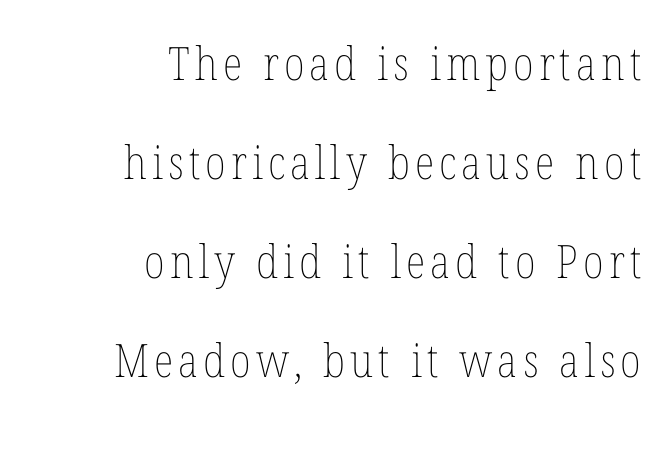
{"italic": "no", "bold": "no", "weight": "thin", "width": "condensed", "stroke_contrast": "low", "x_height": "medium", "monospaced": "no", "underline": "no", "align": "right", "line_spacing": "loose", "line_spacing_ratio": 2.15, "glyph_px": 46}
